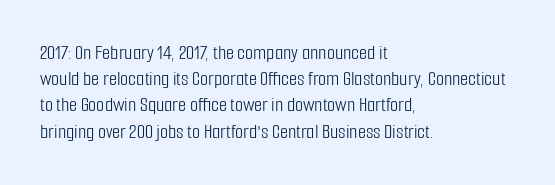
The image shows 21 px text type, upright; set left-aligned, normal line spacing (1.25x), normal letter spacing, not underlined.
